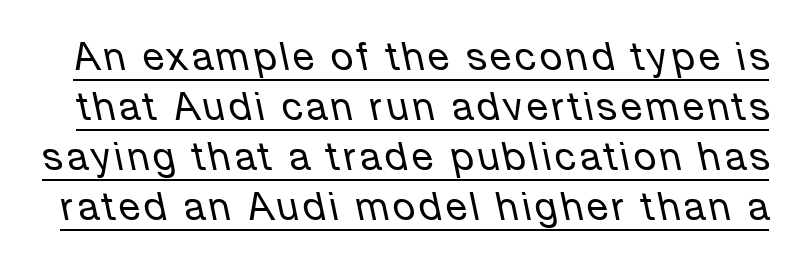
{"italic": "yes", "lean": "left", "slant_degrees": 12, "bold": "no", "weight": "regular", "width": "normal", "stroke_contrast": "low", "x_height": "medium", "monospaced": "no", "underline": "yes", "line_spacing": "normal", "line_spacing_ratio": 1.28, "glyph_px": 39}
